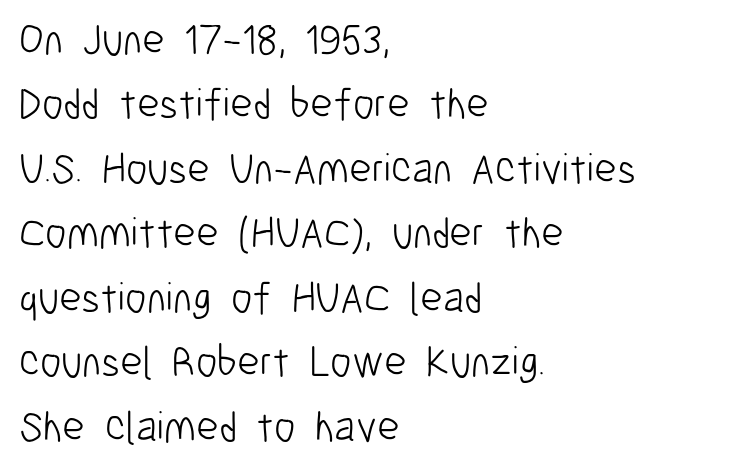
{"serif": "no", "italic": "no", "bold": "no", "weight": "light", "width": "condensed", "stroke_contrast": "low", "x_height": "medium", "monospaced": "no", "underline": "no", "align": "left", "line_spacing": "normal", "line_spacing_ratio": 1.5, "letter_spacing": "normal", "letter_spacing_em": 0.0, "glyph_px": 43}
